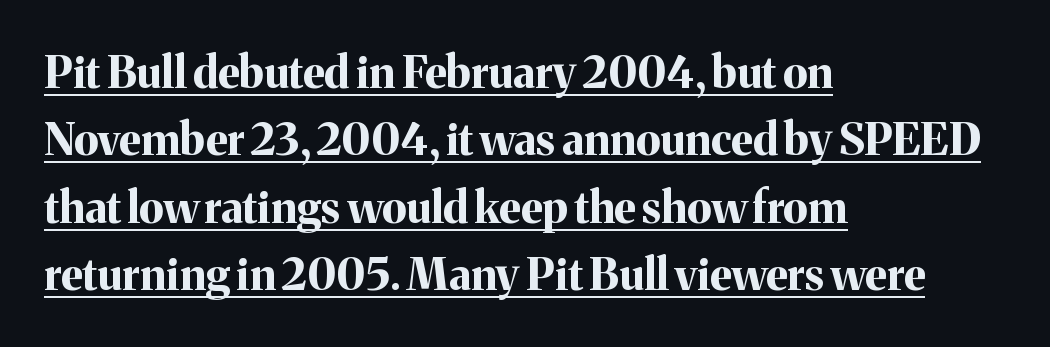
{"serif": "yes", "italic": "no", "bold": "yes", "weight": "bold", "width": "normal", "stroke_contrast": "medium", "x_height": "medium", "monospaced": "no", "underline": "yes", "align": "left", "line_spacing": "normal", "line_spacing_ratio": 1.53, "letter_spacing": "normal", "letter_spacing_em": 0.0, "glyph_px": 44}
